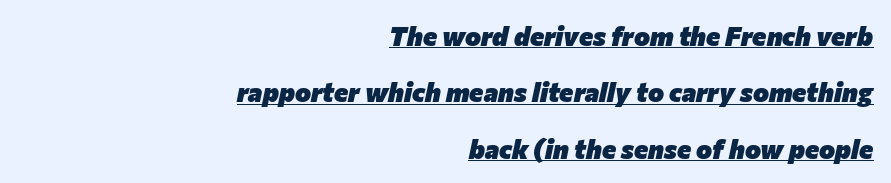
{"italic": "yes", "lean": "right", "slant_degrees": 12, "bold": "yes", "underline": "yes", "align": "right", "line_spacing": "loose", "line_spacing_ratio": 2.09, "letter_spacing": "normal", "letter_spacing_em": 0.0, "glyph_px": 27}
